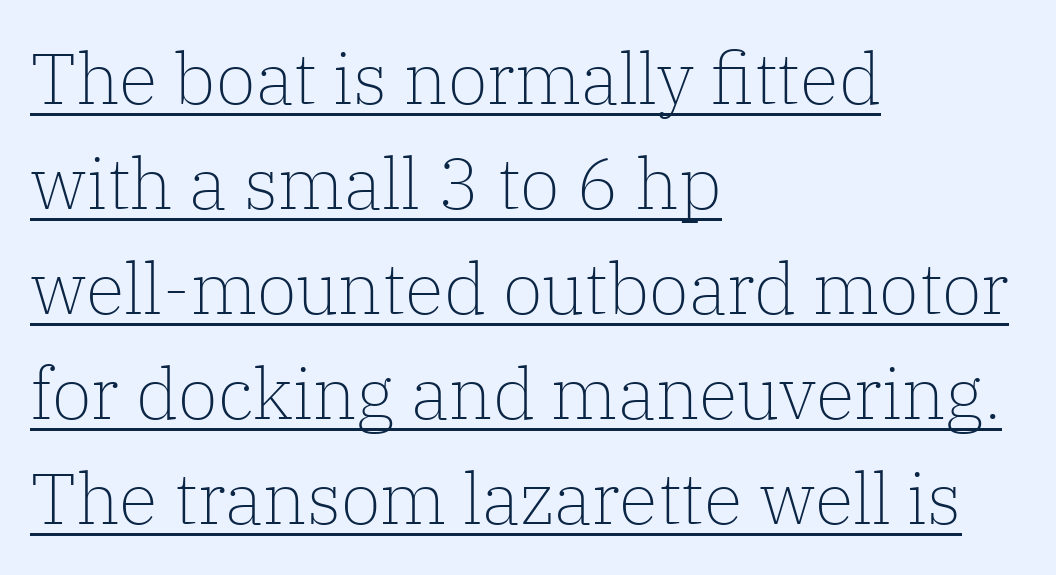
Q: Is the text bold? A: No.
Q: Is the text italic (slanted)? A: No, it is upright.
Q: Is the typeface a serif or a sans-serif typeface? A: Serif.
Q: Is the text underlined? A: Yes.
Q: How is the paragraph aligned? A: Left-aligned.
Q: Is the spacing between letters normal or unusually wide? A: Normal.
Q: Is the spacing between lines tight, normal or loose? A: Normal.
Q: Width (condensed, normal, or wide)? A: Normal.
Q: Stroke contrast? A: Low.
Q: x-height? A: Medium.
Q: Monospaced? A: No.
